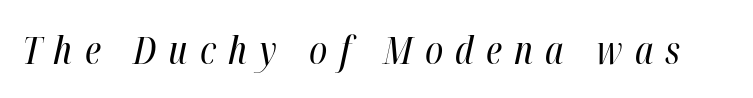
The image shows 39 px regular-weight, condensed type, italic (leaning right); set unusually wide letter spacing (+0.31 em), not underlined; high stroke contrast and a medium x-height.
